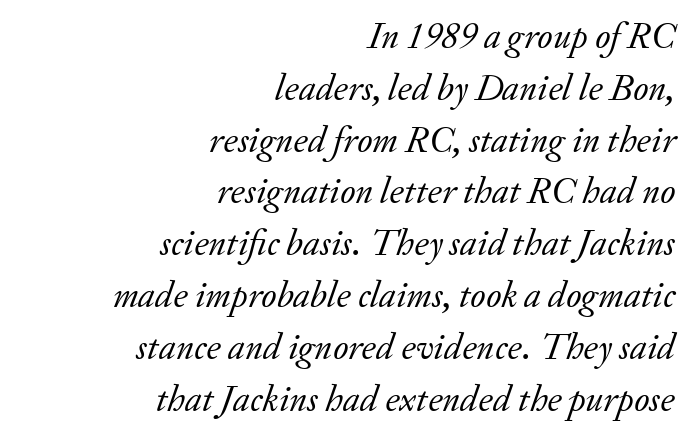
{"serif": "yes", "italic": "yes", "lean": "right", "slant_degrees": 20, "bold": "no", "weight": "regular", "width": "normal", "stroke_contrast": "low", "x_height": "small", "monospaced": "no", "underline": "no", "align": "right", "line_spacing": "normal", "line_spacing_ratio": 1.4, "letter_spacing": "normal", "letter_spacing_em": 0.0, "glyph_px": 37}
